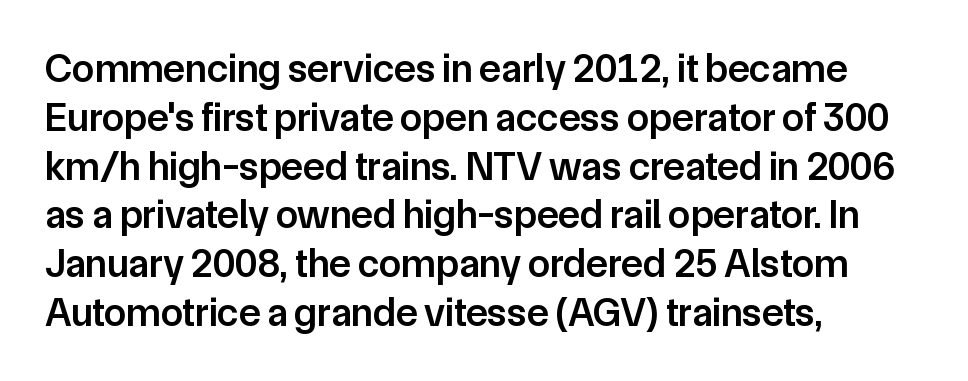
{"serif": "no", "italic": "no", "bold": "semi", "weight": "semibold", "width": "normal", "stroke_contrast": "low", "x_height": "medium", "monospaced": "no", "underline": "no", "align": "left", "line_spacing_ratio": 1.22, "letter_spacing": "normal", "letter_spacing_em": 0.0, "glyph_px": 40}
